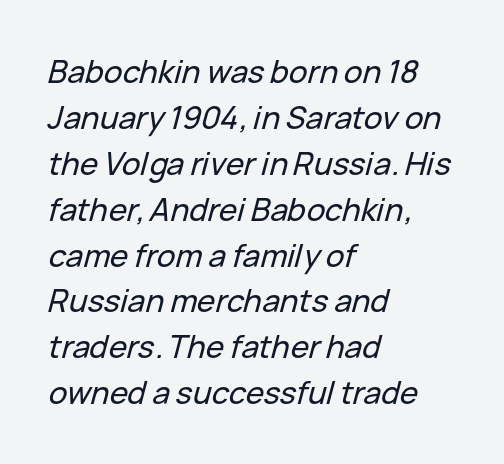
{"italic": "yes", "lean": "right", "slant_degrees": 15, "width": "normal", "stroke_contrast": "low", "x_height": "medium", "monospaced": "no", "underline": "no", "align": "left", "line_spacing": "normal", "line_spacing_ratio": 1.48, "letter_spacing": "normal", "letter_spacing_em": 0.0, "glyph_px": 31}
